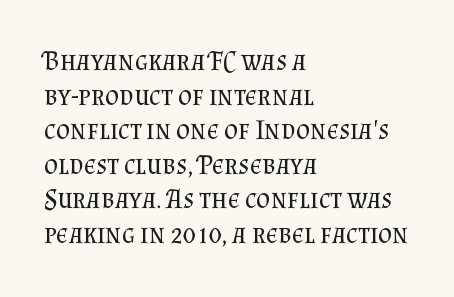
The block of text has a typical density, with ordinary space between rows. Which margin do the lines hug? The left one — the right edge is uneven. The space directly below the letters is spotless. This is the regular roman posture of the typeface. Does extra space separate the letters? No, they use regular spacing.
